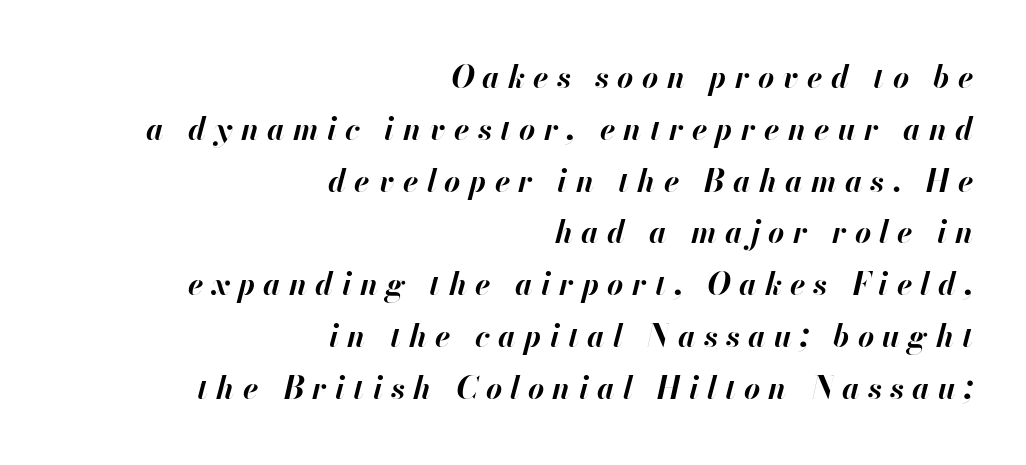
Only glyphs here, with clear space below each row. The tracking reads as deliberately expanded to a designer's eye. Each new line begins a customary step beneath the previous one. Looks like regular typesetting: each glyph gets only the width it needs. Line ends are locked; line starts wander. This is oblique type, the kind used for emphasis or titles.
